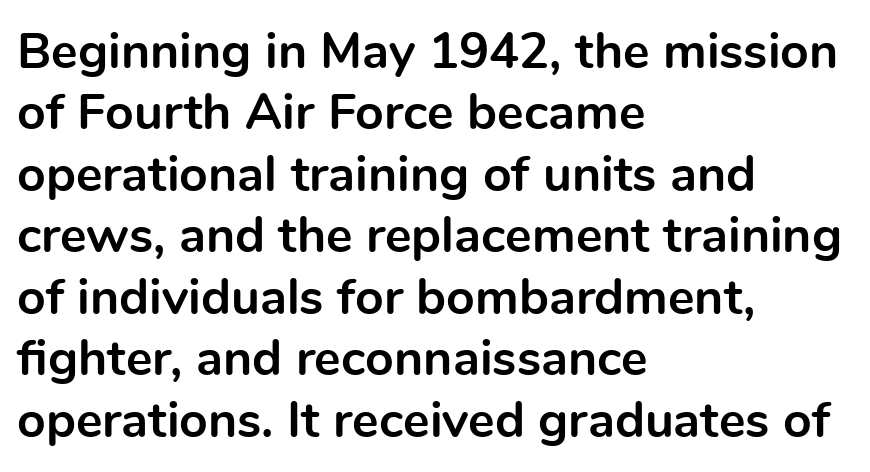
{"serif": "no", "italic": "no", "bold": "yes", "weight": "bold", "width": "normal", "x_height": "medium", "monospaced": "no", "underline": "no", "align": "left", "line_spacing_ratio": 1.23, "letter_spacing": "normal", "letter_spacing_em": 0.0, "glyph_px": 50}
